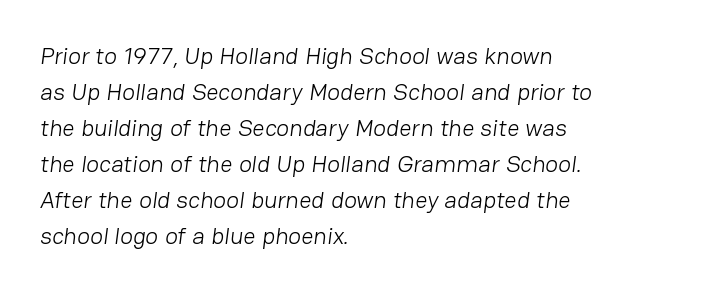
Q: Is the text bold? A: No.
Q: Is the text underlined? A: No.
Q: How is the paragraph aligned? A: Left-aligned.
Q: Is the spacing between letters normal or unusually wide? A: Normal.
Q: Is the spacing between lines tight, normal or loose? A: Normal.
